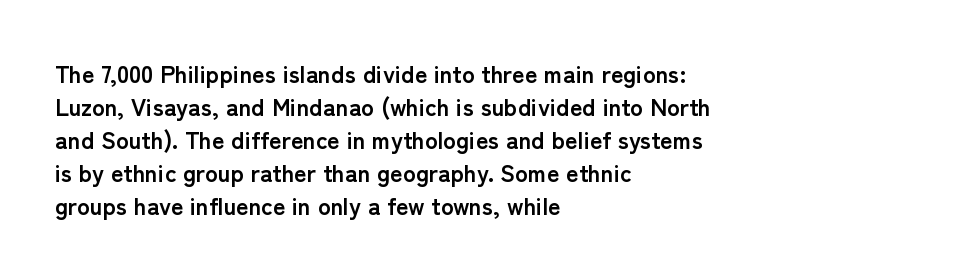
Q: Is the text bold? A: Yes.
Q: Is the text italic (slanted)? A: No, it is upright.
Q: Is the text underlined? A: No.
Q: How is the paragraph aligned? A: Left-aligned.
Q: Is the spacing between letters normal or unusually wide? A: Normal.
Q: Is the spacing between lines tight, normal or loose? A: Normal.
